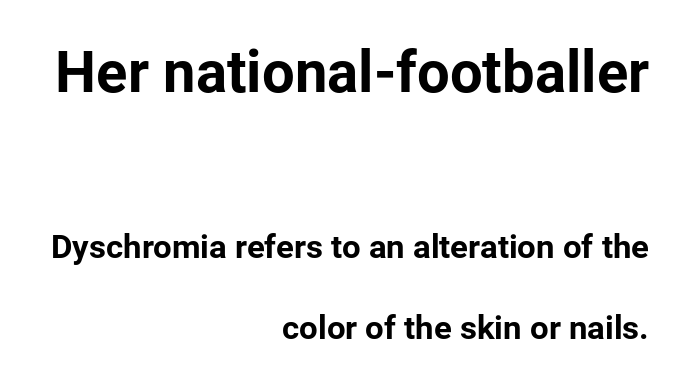
Q: Is the text bold? A: Yes.
Q: Is the text italic (slanted)? A: No, it is upright.
Q: Is the typeface a serif or a sans-serif typeface? A: Sans-serif.
Q: Is the text underlined? A: No.
Q: How is the paragraph aligned? A: Right-aligned.
Q: Is the spacing between letters normal or unusually wide? A: Normal.
Q: Is the spacing between lines tight, normal or loose? A: Loose.
Q: Which block of text is set in a larger size, the first (top) or the second (bottom)? A: The first (top) one.
Q: Width (condensed, normal, or wide)? A: Normal.
Q: Stroke contrast? A: Low.
Q: x-height? A: Medium.
Q: Monospaced? A: No.
